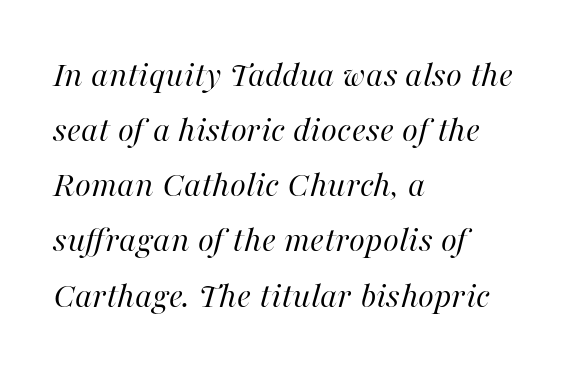
Ink coverage per letter is moderate at most. Is the letter spacing exaggerated? No — it looks like the ordinary default. Unmarked baselines from the first word to the last. The ragged edge is on the right, which tells us the setting is flush left. If you drew a line through each stem, it would be angled.
